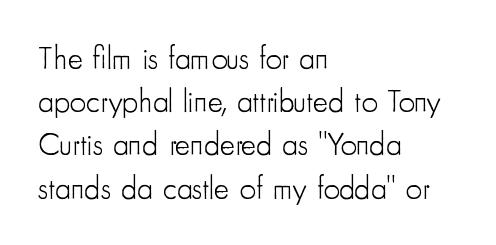
Q: Is the text bold? A: No.
Q: Is the text italic (slanted)? A: No, it is upright.
Q: Is the typeface a serif or a sans-serif typeface? A: Sans-serif.
Q: Is the text underlined? A: No.
Q: How is the paragraph aligned? A: Left-aligned.
Q: Is the spacing between letters normal or unusually wide? A: Normal.
Q: Is the spacing between lines tight, normal or loose? A: Normal.
Q: Width (condensed, normal, or wide)? A: Condensed.
Q: Stroke contrast? A: Low.
Q: x-height? A: Small.
Q: Monospaced? A: No.
